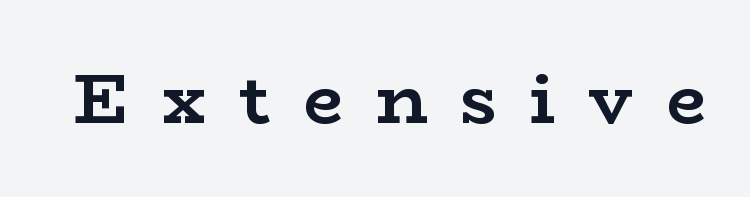
The image shows 70 px semibold, wide serif type, upright; set unusually wide letter spacing (+0.47 em), not underlined; low stroke contrast and a medium x-height.
